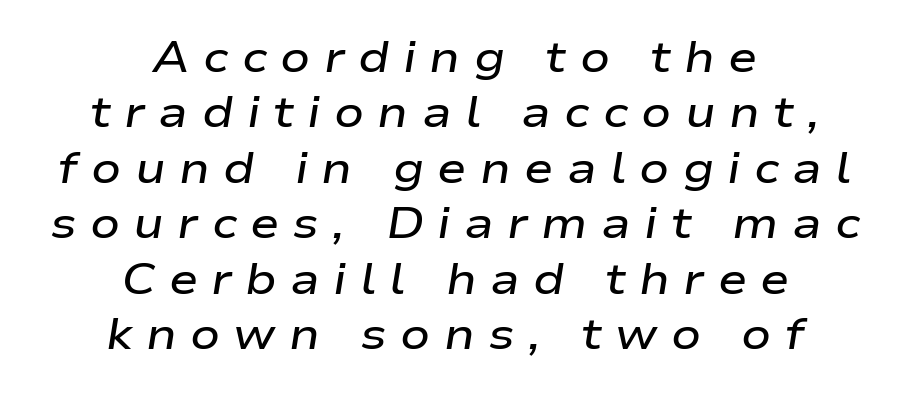
Spacing verdict: proportional, widths tailored to each character. Honestly, the row spacing looks completely unremarkable. Clear beneath every line of the passage. The rendering inserts visible extra space after every character. Every row of glyphs is offset so its center matches the block's center. The letters are semibold — heavier than regular but short of a full bold.
